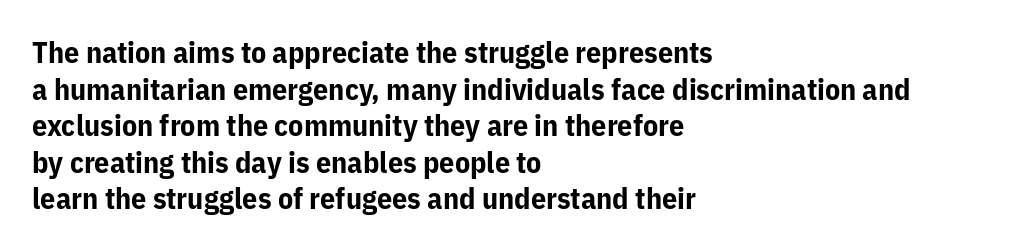
Q: Is the text bold? A: Yes.
Q: Is the text italic (slanted)? A: No, it is upright.
Q: Is the typeface a serif or a sans-serif typeface? A: Sans-serif.
Q: Is the text underlined? A: No.
Q: How is the paragraph aligned? A: Left-aligned.
Q: Is the spacing between letters normal or unusually wide? A: Normal.
Q: Width (condensed, normal, or wide)? A: Normal.
Q: Stroke contrast? A: Low.
Q: x-height? A: Medium.
Q: Monospaced? A: No.
